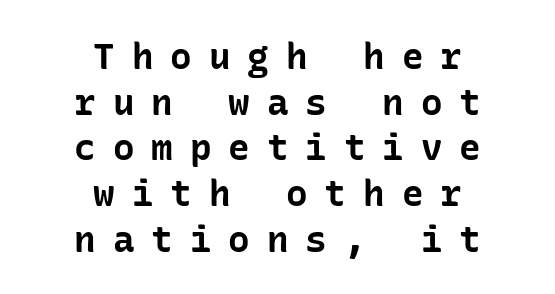
Q: Is the text bold? A: Yes.
Q: Is the text italic (slanted)? A: No, it is upright.
Q: Is the typeface a serif or a sans-serif typeface? A: Sans-serif.
Q: Is the text underlined? A: No.
Q: How is the paragraph aligned? A: Centered.
Q: Is the spacing between letters normal or unusually wide? A: Unusually wide.
Q: Is the spacing between lines tight, normal or loose? A: Normal.
Q: Width (condensed, normal, or wide)? A: Normal.
Q: Stroke contrast? A: Low.
Q: x-height? A: Medium.
